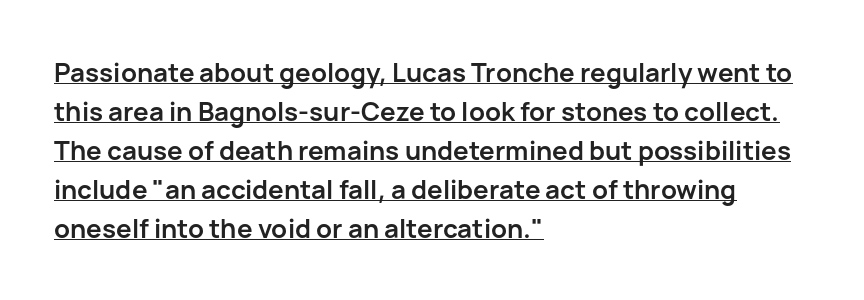
{"italic": "no", "bold": "yes", "underline": "yes", "align": "left", "line_spacing": "normal", "line_spacing_ratio": 1.5, "letter_spacing": "normal", "letter_spacing_em": 0.0, "glyph_px": 26}
